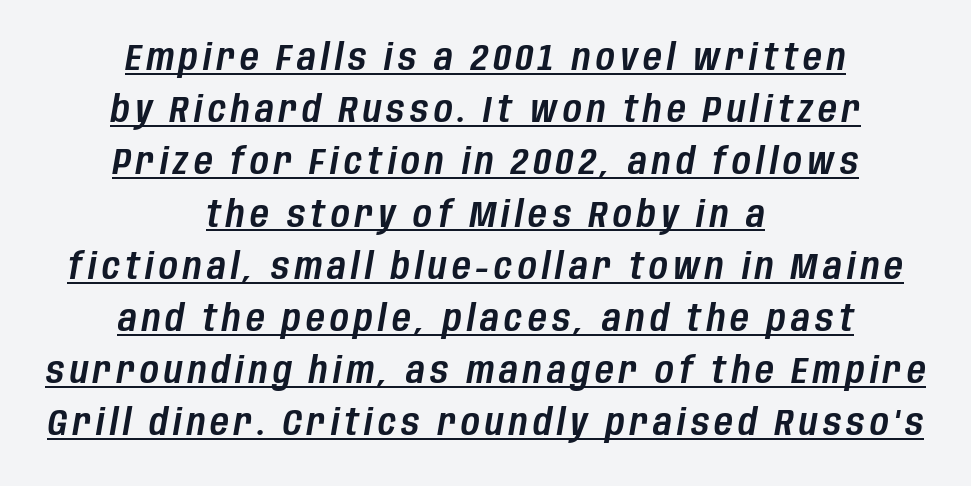
{"italic": "yes", "lean": "right", "slant_degrees": 10, "width": "condensed", "stroke_contrast": "low", "x_height": "large", "monospaced": "no", "underline": "yes", "align": "center", "line_spacing": "normal", "line_spacing_ratio": 1.45, "glyph_px": 36}
